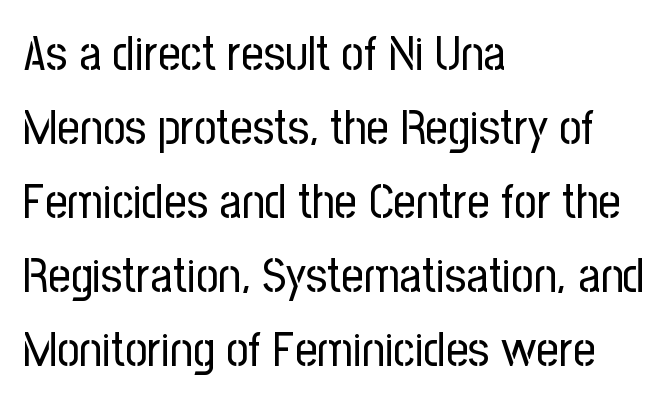
The image shows 49 px regular-weight, condensed sans-serif type, upright; set left-aligned, normal line spacing (1.51x), normal letter spacing, not underlined; low stroke contrast and a medium x-height.
